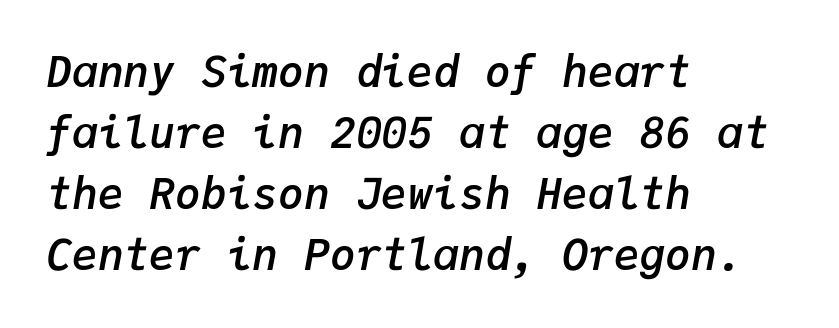
Each letter, wide or thin by design, is forced into the same width here. Clear beneath every line of the passage. The passage shown has conventional tracking throughout. Short and long lines alike share a common starting point at left. Caption: semibold face, moderately heavy strokes.
